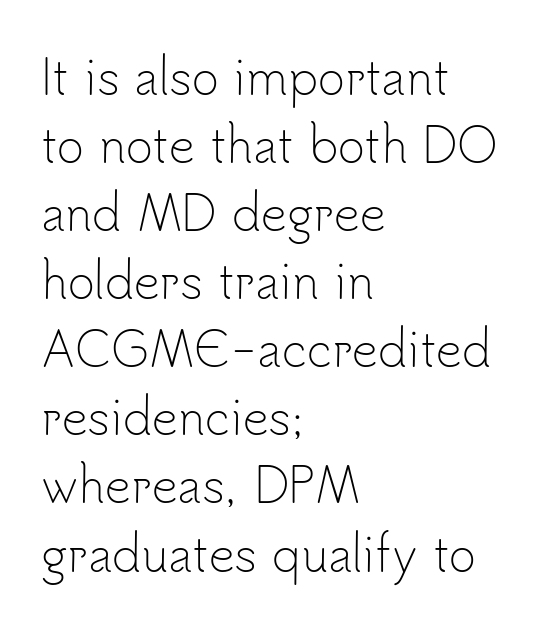
The image shows 46 px light sans-serif type, upright; set left-aligned, normal line spacing (1.48x), normal letter spacing, not underlined; low stroke contrast and a small x-height.
